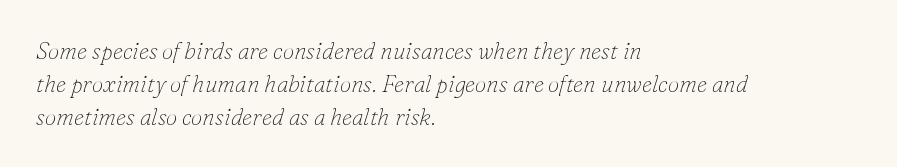
Q: Is the text bold? A: No.
Q: Is the text italic (slanted)? A: Yes, it leans right by about 16 degrees.
Q: Is the text underlined? A: No.
Q: How is the paragraph aligned? A: Left-aligned.
Q: Is the spacing between letters normal or unusually wide? A: Normal.
Q: Is the spacing between lines tight, normal or loose? A: Normal.
